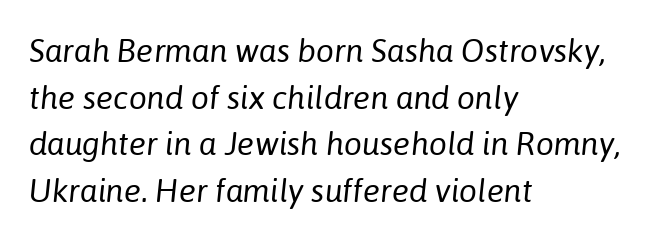
The image shows 32 px regular-weight type, italic (leaning right); set left-aligned, normal line spacing (1.46x), normal letter spacing, not underlined; low stroke contrast and a medium x-height.
